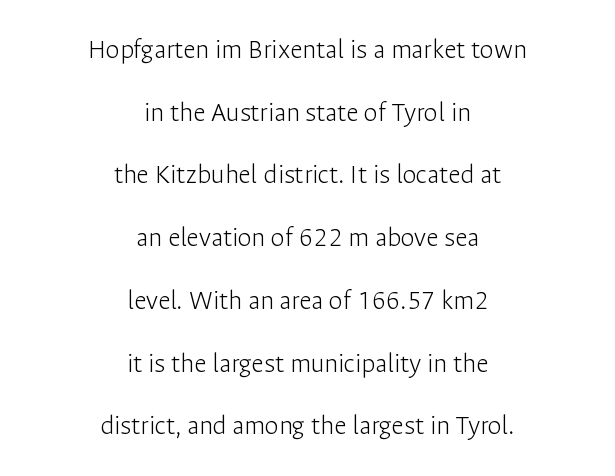
Q: Is the text bold? A: No.
Q: Is the text italic (slanted)? A: No, it is upright.
Q: Is the typeface a serif or a sans-serif typeface? A: Sans-serif.
Q: Is the text underlined? A: No.
Q: How is the paragraph aligned? A: Centered.
Q: Is the spacing between letters normal or unusually wide? A: Normal.
Q: Is the spacing between lines tight, normal or loose? A: Loose.
Q: Width (condensed, normal, or wide)? A: Normal.
Q: Stroke contrast? A: Low.
Q: x-height? A: Medium.
Q: Monospaced? A: No.
